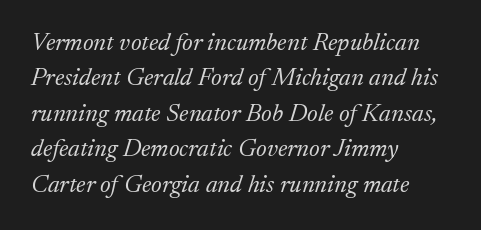
Q: Is the text bold? A: No.
Q: Is the text italic (slanted)? A: Yes, it leans right by about 17 degrees.
Q: Is the text underlined? A: No.
Q: How is the paragraph aligned? A: Left-aligned.
Q: Is the spacing between letters normal or unusually wide? A: Normal.
Q: Is the spacing between lines tight, normal or loose? A: Normal.
